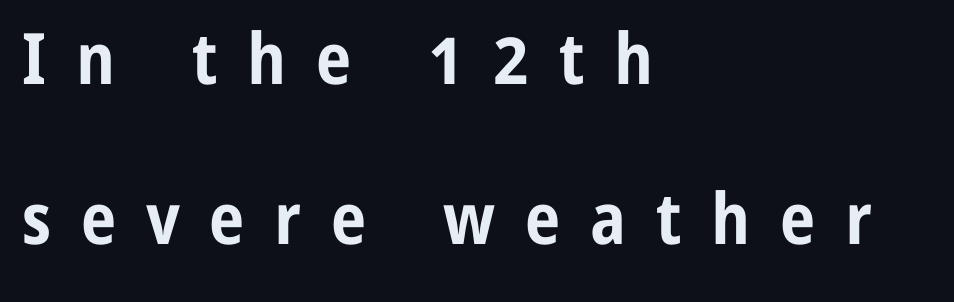
The image shows 71 px bold, condensed sans-serif type, upright; set left-aligned, loose line spacing (2.26x), unusually wide letter spacing (+0.42 em), not underlined; low stroke contrast and a medium x-height.
